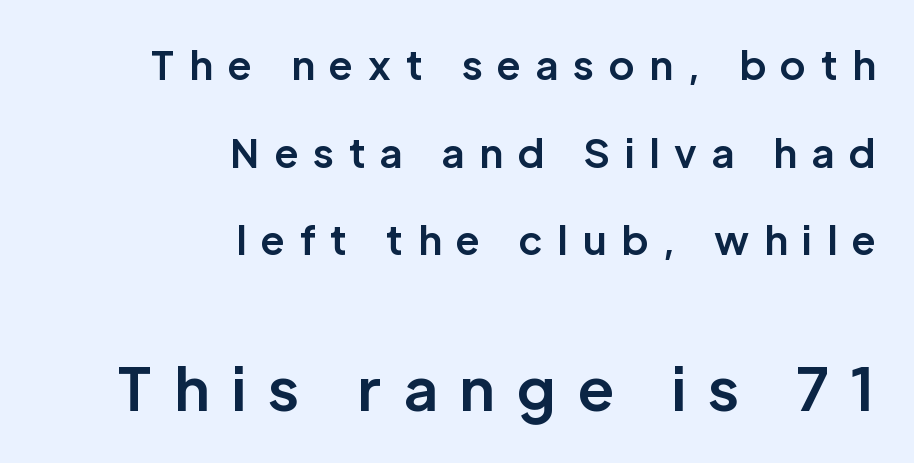
The image shows 58 px bold sans-serif type, upright; set right-aligned, loose line spacing (2.25x), unusually wide letter spacing (+0.38 em), not underlined; the second (bottom) block is 1.49x larger; low stroke contrast and a medium x-height.
